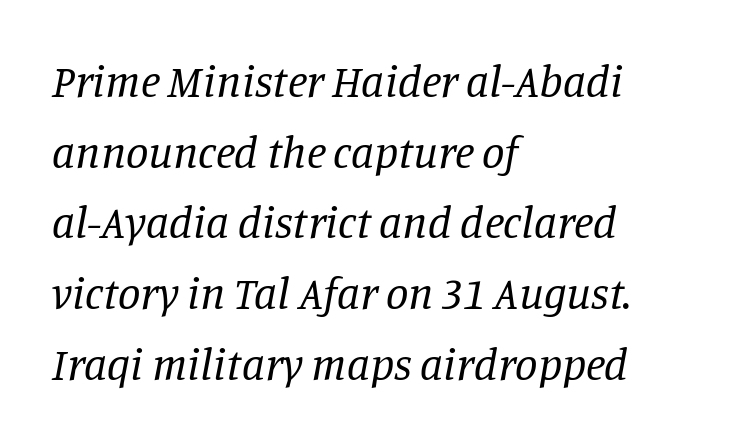
Bare-footed words on every line. Horizontally, the lines are justified to the leading edge only. You could call the tracking neutral — neither tight nor loose. Old-style or modern, the face here clearly has serifs. The letters are slanted; this is an italic face.
